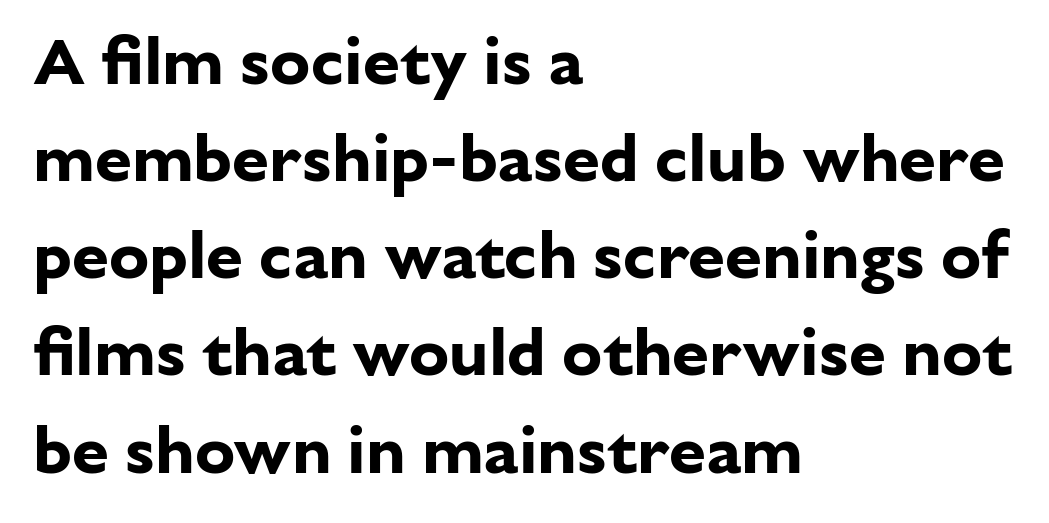
{"serif": "no", "italic": "no", "bold": "yes", "weight": "bold", "width": "normal", "stroke_contrast": "low", "x_height": "medium", "monospaced": "no", "underline": "no", "align": "left", "line_spacing": "normal", "line_spacing_ratio": 1.45, "letter_spacing": "normal", "letter_spacing_em": 0.0, "glyph_px": 67}
